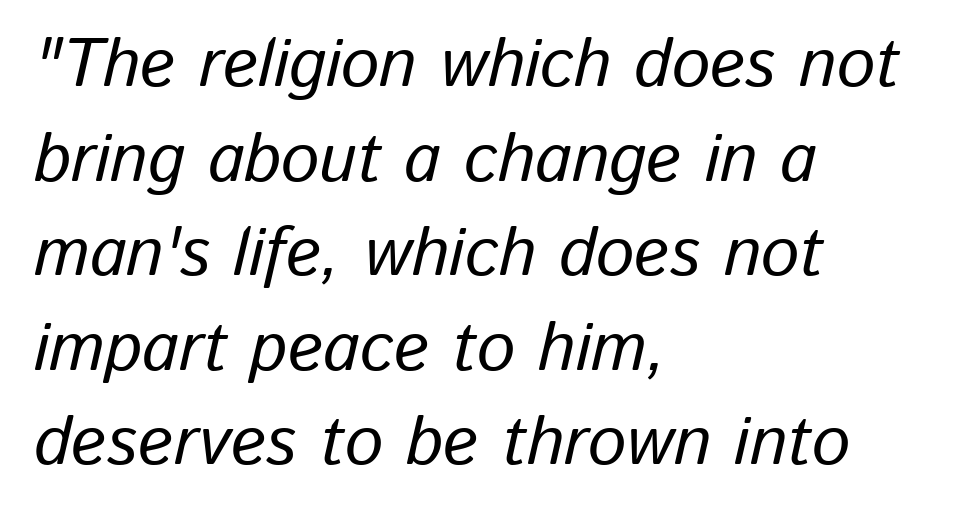
{"italic": "yes", "lean": "right", "slant_degrees": 13, "width": "normal", "stroke_contrast": "low", "x_height": "medium", "monospaced": "no", "underline": "no", "align": "left", "line_spacing": "normal", "line_spacing_ratio": 1.39, "letter_spacing": "normal", "letter_spacing_em": 0.0, "glyph_px": 68}
